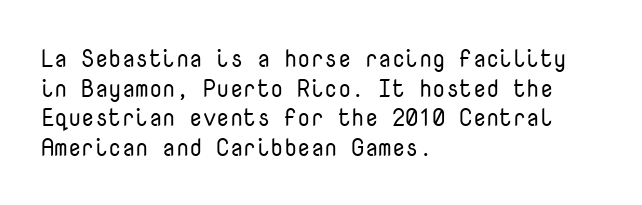
The image shows 24 px text type, upright; set left-aligned, line spacing 1.23x, normal letter spacing, not underlined.
